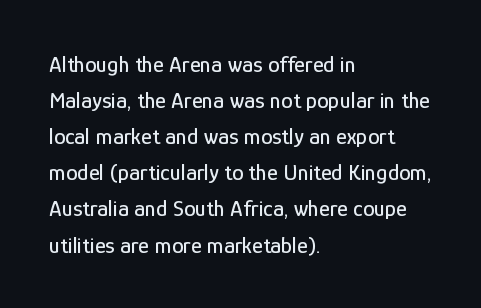
The image shows 23 px text type, upright; set left-aligned, normal line spacing (1.57x), normal letter spacing, not underlined.
